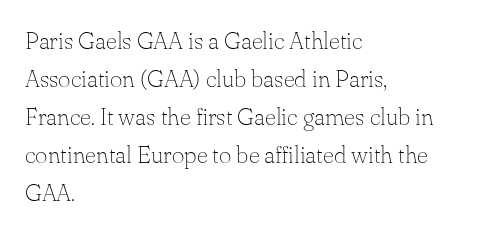
Q: Is the text bold? A: No.
Q: Is the text italic (slanted)? A: No, it is upright.
Q: Is the text underlined? A: No.
Q: How is the paragraph aligned? A: Left-aligned.
Q: Is the spacing between letters normal or unusually wide? A: Normal.
Q: Is the spacing between lines tight, normal or loose? A: Normal.
